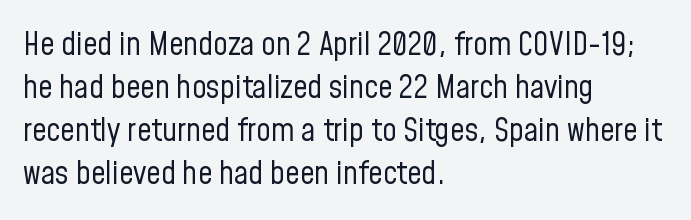
{"serif": "no", "italic": "no", "bold": "no", "weight": "regular", "width": "condensed", "stroke_contrast": "low", "x_height": "medium", "monospaced": "no", "underline": "no", "align": "left", "line_spacing": "normal", "line_spacing_ratio": 1.34, "letter_spacing": "normal", "letter_spacing_em": 0.0, "glyph_px": 32}
